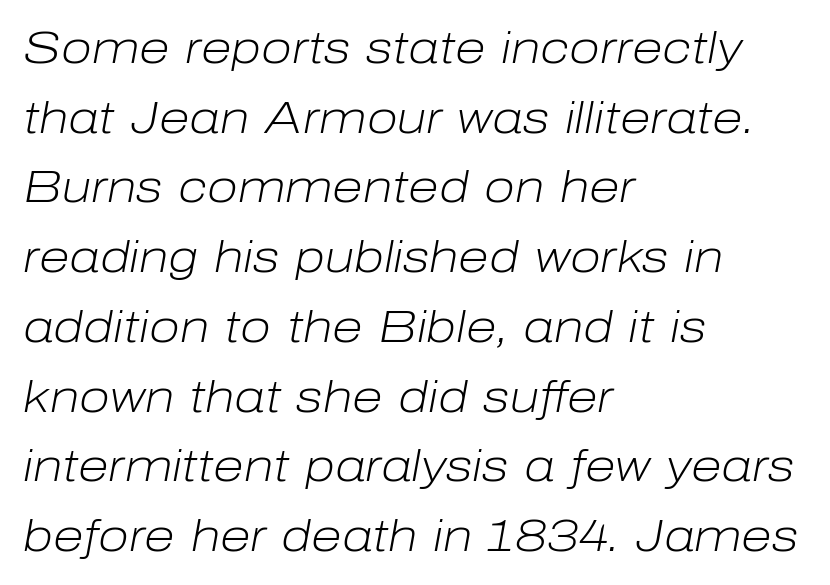
Q: Is the text bold? A: No.
Q: Is the text italic (slanted)? A: Yes, it leans right by about 10 degrees.
Q: Is the text underlined? A: No.
Q: How is the paragraph aligned? A: Left-aligned.
Q: Is the spacing between letters normal or unusually wide? A: Normal.
Q: Is the spacing between lines tight, normal or loose? A: Normal.
Q: Width (condensed, normal, or wide)? A: Normal.
Q: Stroke contrast? A: Low.
Q: x-height? A: Medium.
Q: Monospaced? A: No.
